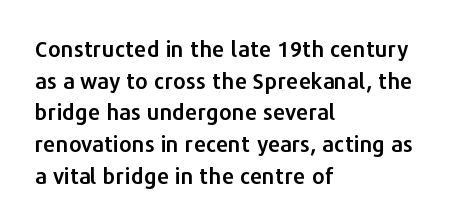
{"italic": "no", "underline": "no", "align": "left", "line_spacing": "normal", "line_spacing_ratio": 1.44, "letter_spacing": "normal", "letter_spacing_em": 0.0, "glyph_px": 22}
